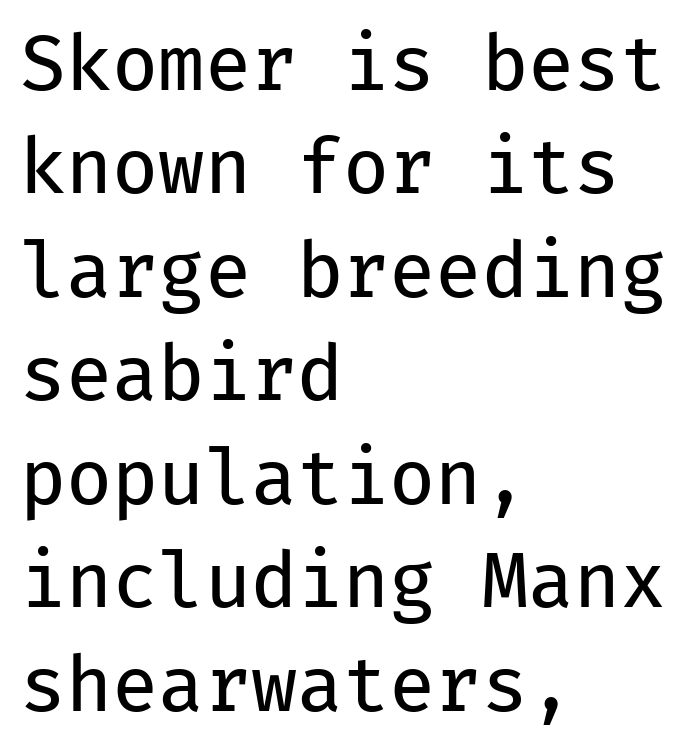
The font family rendered here belongs to the sans-serif group. Casual observation: everything's shoved over to the left. Nothing heavy about these letters — not bold at all. The words here are not underlined. Default kerning and tracking; the words read as compact shapes.
